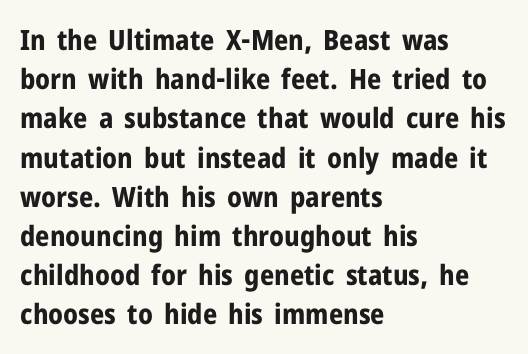
Q: Is the text bold? A: Yes.
Q: Is the text italic (slanted)? A: No, it is upright.
Q: Is the typeface a serif or a sans-serif typeface? A: Sans-serif.
Q: Is the text underlined? A: No.
Q: How is the paragraph aligned? A: Left-aligned.
Q: Is the spacing between letters normal or unusually wide? A: Normal.
Q: Is the spacing between lines tight, normal or loose? A: Normal.
Q: Width (condensed, normal, or wide)? A: Normal.
Q: Stroke contrast? A: Low.
Q: x-height? A: Medium.
Q: Monospaced? A: No.
